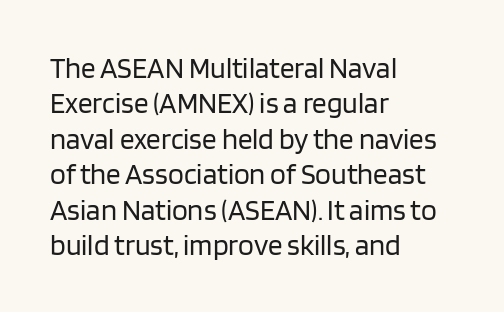
In CSS terms this would be text-align: left. A clean baseline with only descenders dipping below it. Varying glyph widths throughout — classic text-font behaviour. Grotesque or geometric, the face here clearly has no serifs.
